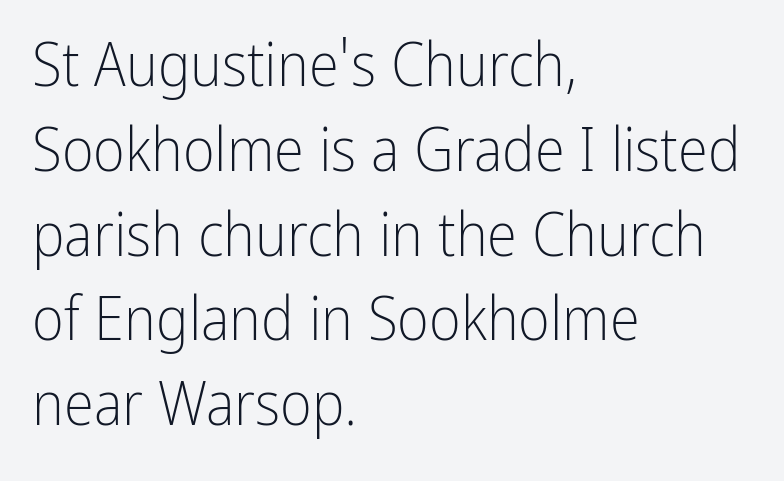
Compared with a typical body face, this is equally light or lighter still. You can tell from the bare stems that sans-serif type was used. Observe the ordinary spacing: letters are neighbours, not strangers. In CSS terms this would be text-align: left.
